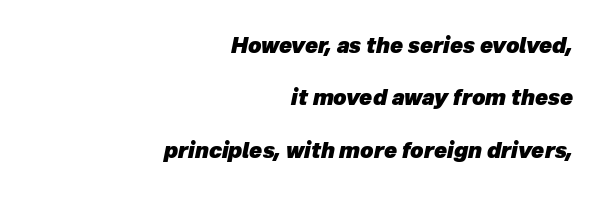
Q: Is the text bold? A: Yes.
Q: Is the text italic (slanted)? A: Yes, it leans right by about 12 degrees.
Q: Is the text underlined? A: No.
Q: How is the paragraph aligned? A: Right-aligned.
Q: Is the spacing between letters normal or unusually wide? A: Normal.
Q: Is the spacing between lines tight, normal or loose? A: Loose.
